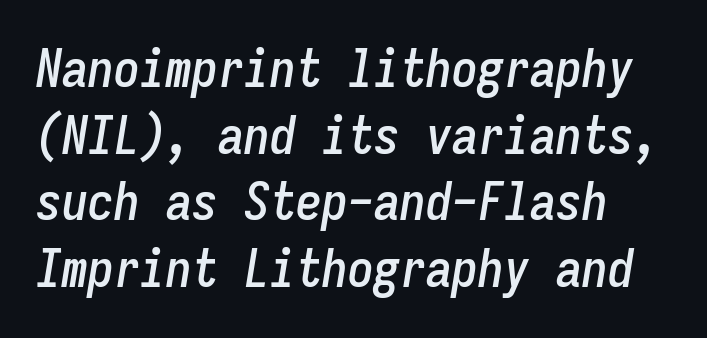
The image shows 52 px condensed type, italic (leaning right), monospaced; set normal line spacing (1.28x), normal letter spacing, not underlined; low stroke contrast and a medium x-height.
